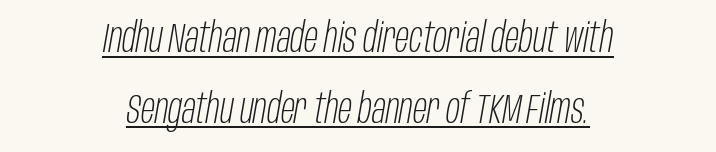
Q: Is the text bold? A: No.
Q: Is the text italic (slanted)? A: Yes, it leans right by about 10 degrees.
Q: Is the text underlined? A: Yes.
Q: How is the paragraph aligned? A: Centered.
Q: Is the spacing between letters normal or unusually wide? A: Normal.
Q: Width (condensed, normal, or wide)? A: Condensed.
Q: Stroke contrast? A: Low.
Q: x-height? A: Large.
Q: Monospaced? A: No.
